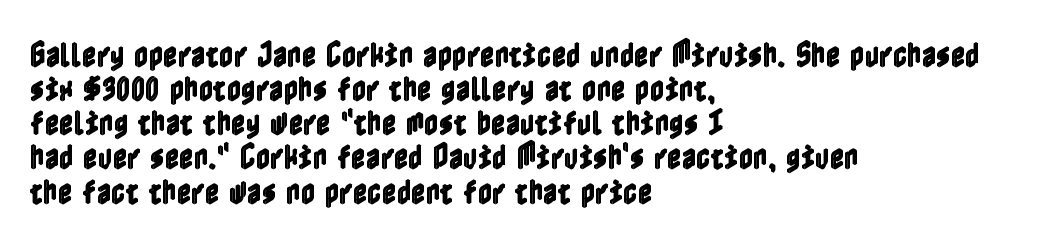
The image shows 28 px condensed type, upright; set left-aligned, line spacing 1.22x, normal letter spacing, not underlined; a medium x-height.
